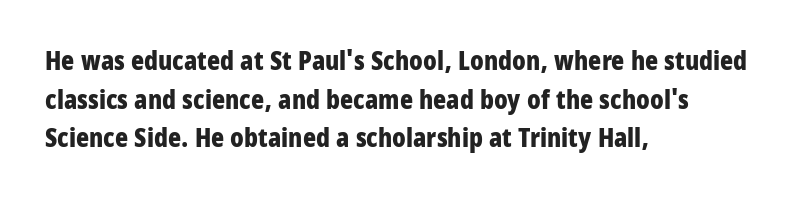
Lines of text with bare space underneath. Default kerning and tracking; the words read as compact shapes. Typeset ragged right — the left edge is the straight one. Regarding leading, the lines here are spaced in the standard way. Every stem runs plumb, perpendicular to the baseline.
